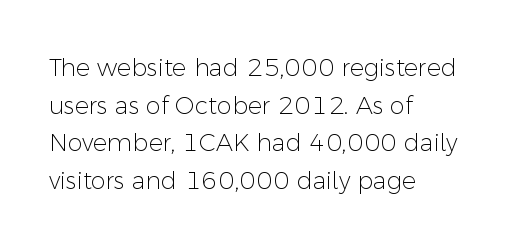
The image shows 24 px text type, upright; set left-aligned, normal line spacing (1.57x), normal letter spacing, not underlined.
